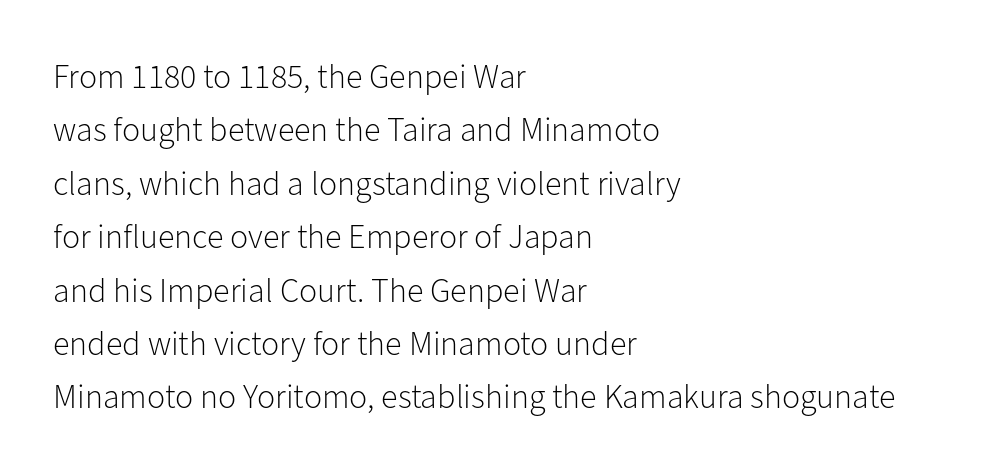
{"serif": "no", "italic": "no", "bold": "no", "weight": "light", "width": "normal", "stroke_contrast": "low", "x_height": "medium", "monospaced": "no", "underline": "no", "align": "left", "line_spacing": "normal", "line_spacing_ratio": 1.57, "letter_spacing": "normal", "letter_spacing_em": 0.0, "glyph_px": 34}
